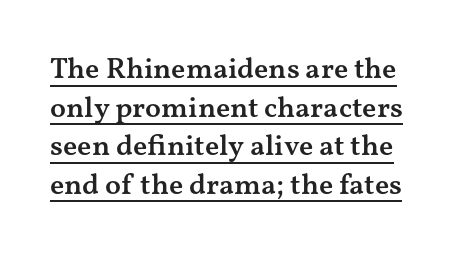
Style check: upright. Characters follow at the spacing the type designer built in. In terms of letterform style, serifs are clearly present. Normally led — the rows are evenly, conventionally spaced. These words are printed semibold, heavier than regular yet not bold.
